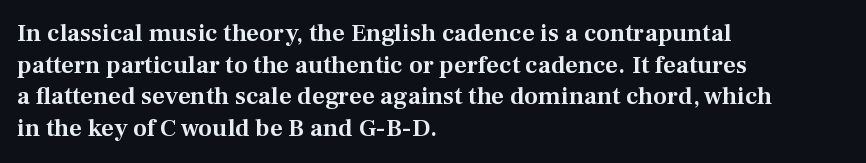
{"italic": "no", "underline": "no", "align": "left", "line_spacing": "normal", "line_spacing_ratio": 1.27, "letter_spacing": "normal", "letter_spacing_em": 0.0, "glyph_px": 25}
